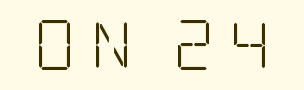
Every character sits straight up, as roman type does. These lines are composed in type with serifs. Descender tails drop into unmarked territory. Weight: in the light-to-regular range. The passage shown has open, widely tracked lettering throughout.
